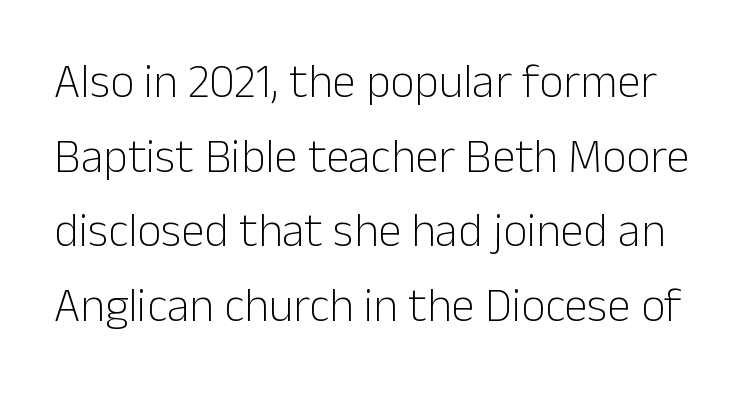
{"serif": "no", "italic": "no", "bold": "no", "weight": "light", "width": "normal", "stroke_contrast": "low", "x_height": "medium", "monospaced": "no", "underline": "no", "line_spacing": "normal", "line_spacing_ratio": 1.59, "letter_spacing": "normal", "letter_spacing_em": 0.0, "glyph_px": 47}
